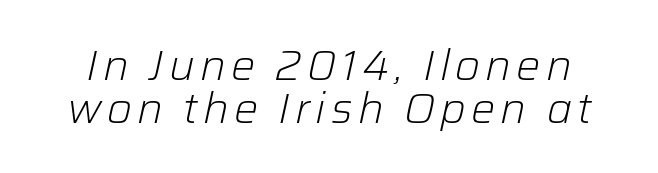
The image shows 43 px light type, italic (leaning right); set tight line spacing (0.99x), not underlined; low stroke contrast and a medium x-height.
